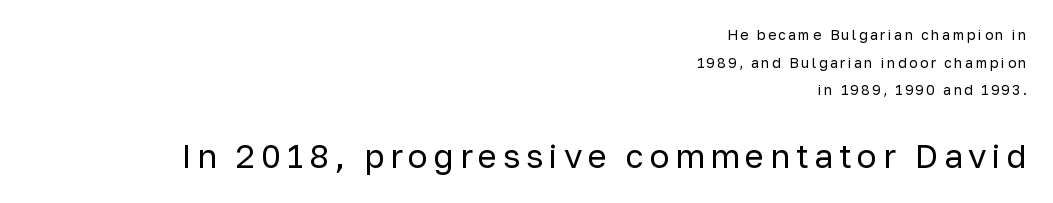
Q: Is the text bold? A: No.
Q: Is the text italic (slanted)? A: No, it is upright.
Q: Is the typeface a serif or a sans-serif typeface? A: Sans-serif.
Q: Is the text underlined? A: No.
Q: How is the paragraph aligned? A: Right-aligned.
Q: Is the spacing between lines tight, normal or loose? A: Loose.
Q: Which block of text is set in a larger size, the first (top) or the second (bottom)? A: The second (bottom) one.
Q: Width (condensed, normal, or wide)? A: Normal.
Q: Stroke contrast? A: Low.
Q: x-height? A: Medium.
Q: Monospaced? A: No.
